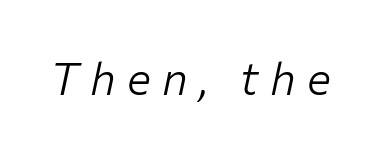
{"italic": "yes", "lean": "right", "slant_degrees": 12, "bold": "no", "weight": "light", "width": "normal", "stroke_contrast": "low", "x_height": "medium", "monospaced": "no", "underline": "no", "letter_spacing": "wide", "letter_spacing_em": 0.25, "glyph_px": 45}
